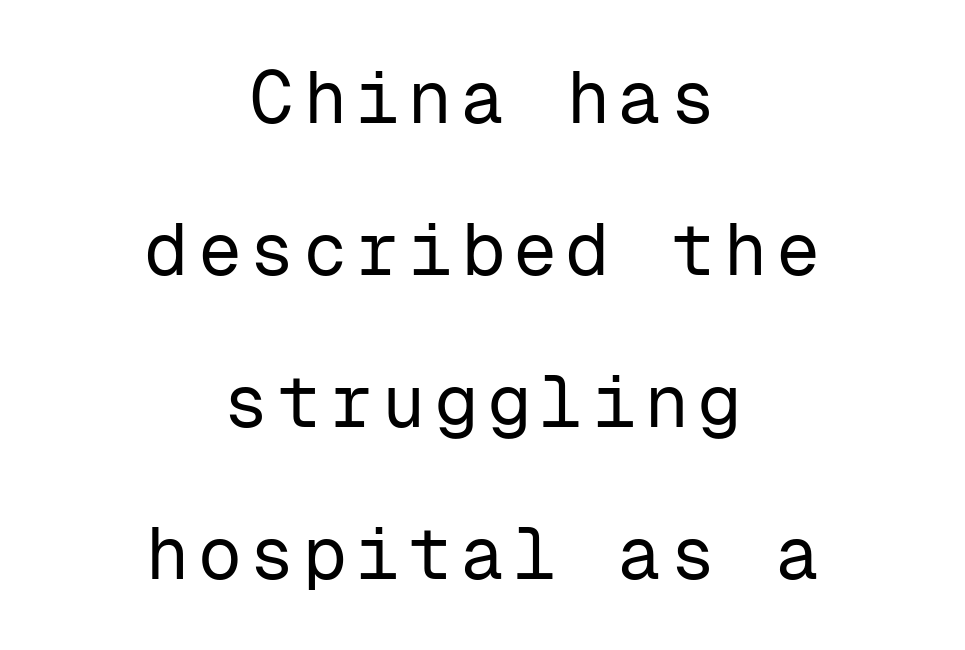
{"serif": "no", "italic": "no", "bold": "no", "weight": "regular", "width": "normal", "stroke_contrast": "low", "x_height": "medium", "monospaced": "yes", "underline": "no", "align": "center", "line_spacing": "loose", "line_spacing_ratio": 2.08, "glyph_px": 73}
